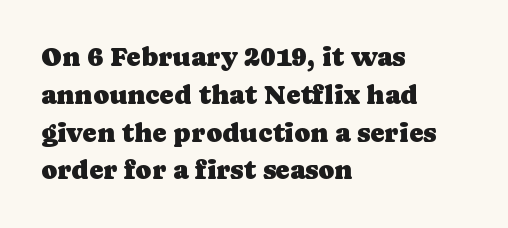
Q: Is the text italic (slanted)? A: No, it is upright.
Q: Is the text underlined? A: No.
Q: How is the paragraph aligned? A: Left-aligned.
Q: Is the spacing between letters normal or unusually wide? A: Normal.
Q: Is the spacing between lines tight, normal or loose? A: Normal.
